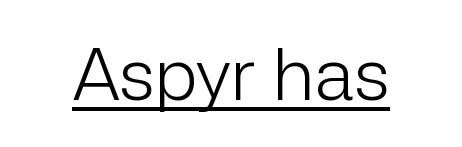
{"serif": "no", "italic": "no", "bold": "no", "weight": "light", "width": "normal", "stroke_contrast": "low", "x_height": "medium", "monospaced": "no", "underline": "yes", "letter_spacing": "normal", "letter_spacing_em": 0.0, "glyph_px": 72}
